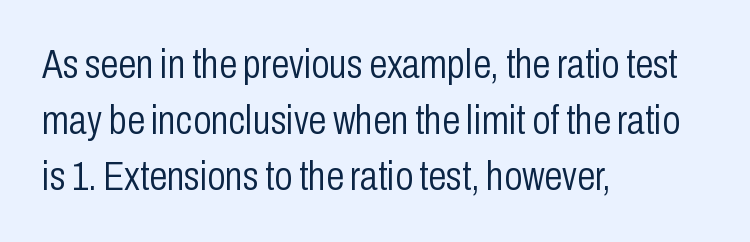
The image shows 41 px light, condensed sans-serif type, upright; set left-aligned, normal line spacing (1.37x), normal letter spacing, not underlined; low stroke contrast and a medium x-height.
